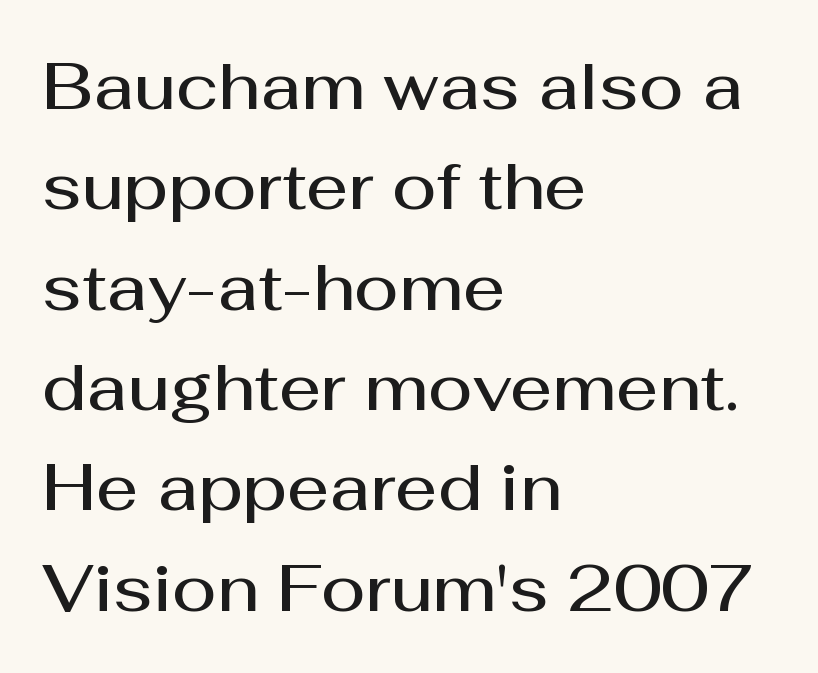
Q: Is the text bold? A: Semi-bold.
Q: Is the text italic (slanted)? A: No, it is upright.
Q: Is the typeface a serif or a sans-serif typeface? A: Sans-serif.
Q: Is the text underlined? A: No.
Q: How is the paragraph aligned? A: Left-aligned.
Q: Is the spacing between letters normal or unusually wide? A: Normal.
Q: Is the spacing between lines tight, normal or loose? A: Normal.
Q: Width (condensed, normal, or wide)? A: Normal.
Q: Stroke contrast? A: Medium.
Q: x-height? A: Medium.
Q: Monospaced? A: No.
